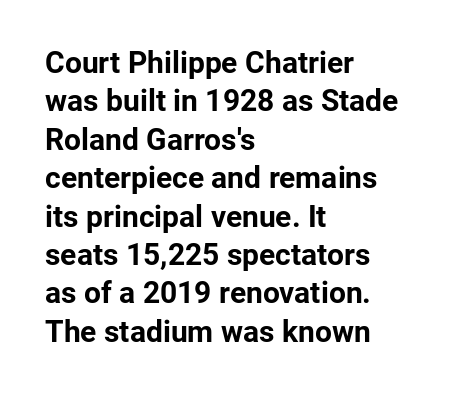
The image shows 30 px bold sans-serif type, upright; set left-aligned, normal line spacing (1.28x), normal letter spacing, not underlined; low stroke contrast and a medium x-height.
